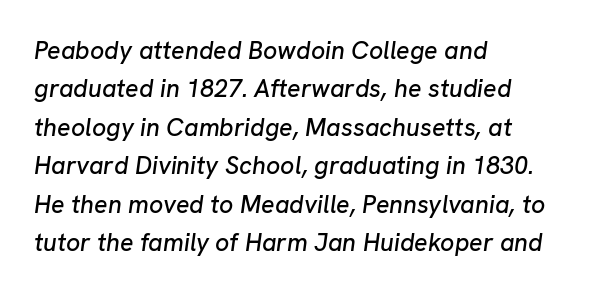
The image shows 25 px text type, italic (leaning right); set left-aligned, normal line spacing (1.54x), normal letter spacing, not underlined.
